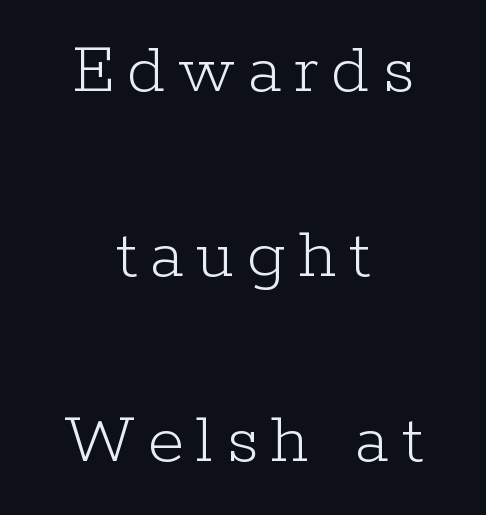
The image shows 74 px light serif type, upright; set centered, loose line spacing (2.5x), not underlined; low stroke contrast and a medium x-height.
